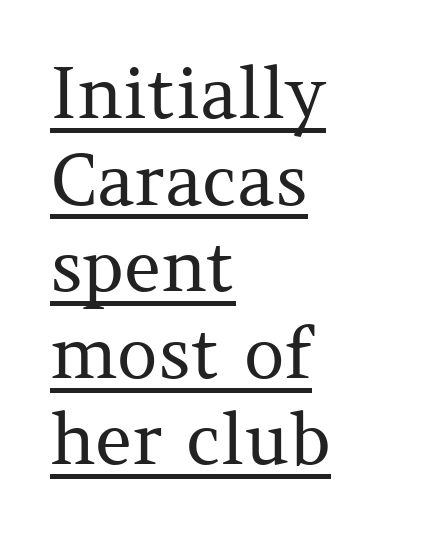
This sample uses a serif face. This sample carries an underscore along the baseline area. You could not count columns in this text — the font is proportionally spaced. Ordinary non-slanted type is in use.
